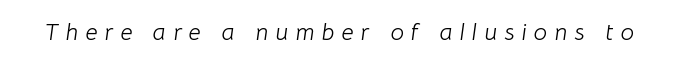
Stems here are at most as thick as an everyday book face. Characters follow at a spacing far wider than the type designer built in. Quick note: underline off. Observe the lean: these are italic letterforms.
